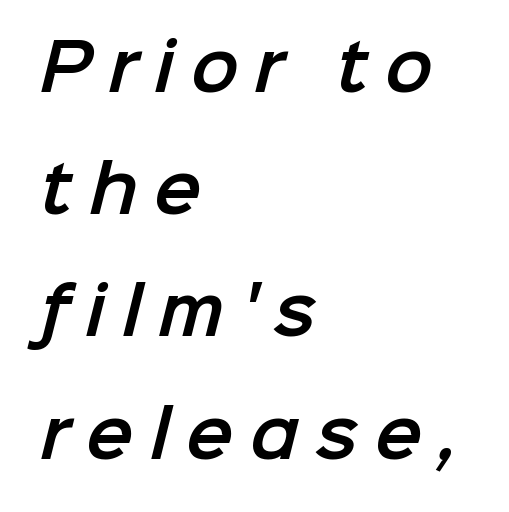
{"serif": "no", "width": "normal", "stroke_contrast": "low", "x_height": "medium", "monospaced": "no", "underline": "no", "align": "left", "line_spacing": "loose", "line_spacing_ratio": 1.91, "letter_spacing": "wide", "letter_spacing_em": 0.25, "glyph_px": 64}
